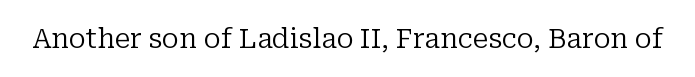
Q: Is the text bold? A: No.
Q: Is the text italic (slanted)? A: No, it is upright.
Q: Is the text underlined? A: No.
Q: Is the spacing between letters normal or unusually wide? A: Normal.
